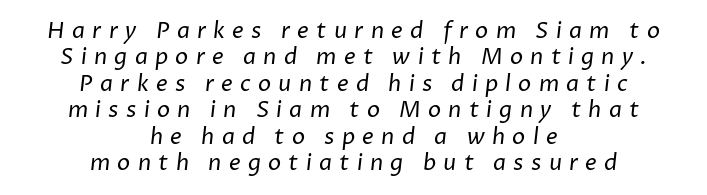
Short note: letters widely spaced. The lines in this sample share a center point and differ in where they start and stop. The cut favours lightness, reaching ordinary text weight at its darkest. This rendering features lettering with no underline.
